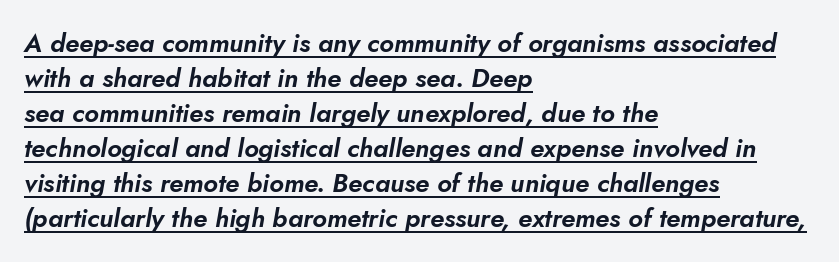
{"italic": "yes", "lean": "right", "slant_degrees": 10, "underline": "yes", "align": "left", "line_spacing": "normal", "line_spacing_ratio": 1.35, "letter_spacing": "normal", "letter_spacing_em": 0.0, "glyph_px": 26}
